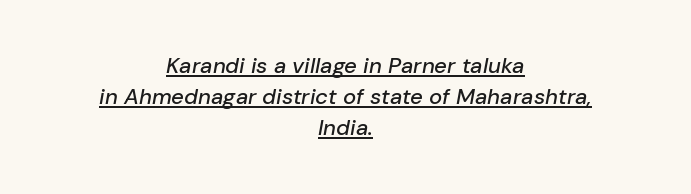
{"italic": "yes", "lean": "right", "slant_degrees": 10, "underline": "yes", "align": "center", "line_spacing": "normal", "line_spacing_ratio": 1.42, "letter_spacing": "normal", "letter_spacing_em": 0.0, "glyph_px": 22}
